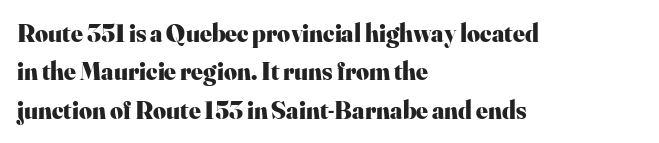
Here the glyphs are tracked normally, forming tight word shapes. Does the weight exceed regular? Yes, all the way to bold. The text block is weighted toward the left margin, trailing off unevenly rightward. Style check: upright. Notice how descenders clear the ascenders below comfortably — that's standard leading. Glance below the letters and you will spot only blank space.
